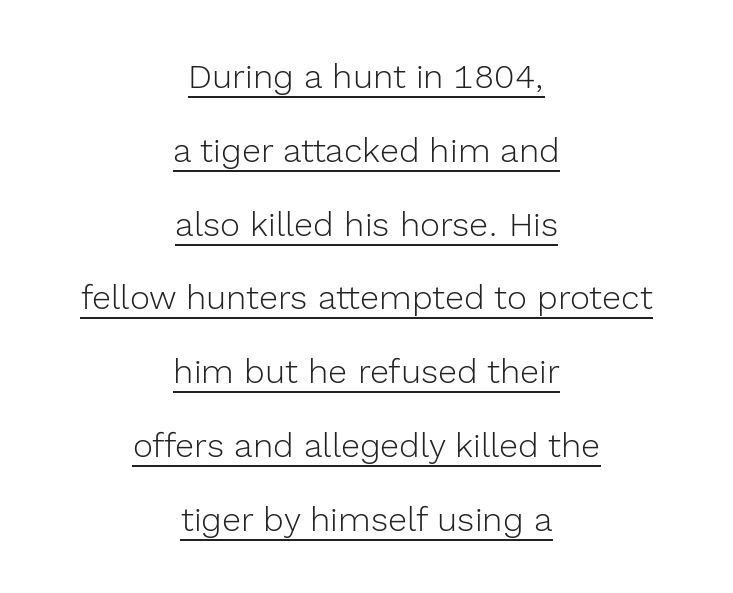
The image shows 34 px light sans-serif type, upright; set centered, loose line spacing (2.17x), normal letter spacing, underlined; a medium x-height.
